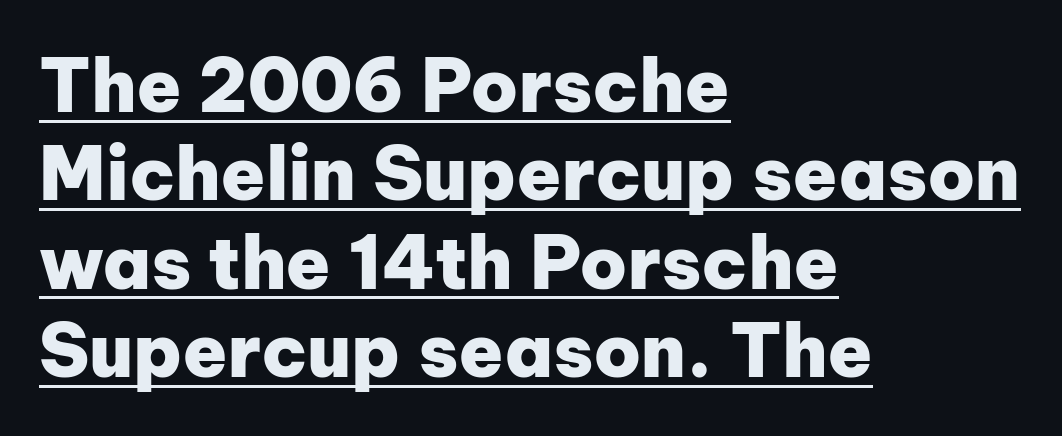
The image shows 73 px heavy sans-serif type, upright; set left-aligned, line spacing 1.21x, normal letter spacing, underlined; low stroke contrast and a medium x-height.
